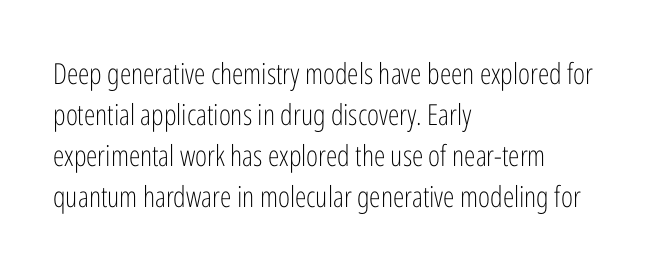
The image shows 29 px light, condensed sans-serif type, upright; set left-aligned, normal line spacing (1.41x), normal letter spacing, not underlined; low stroke contrast and a medium x-height.
